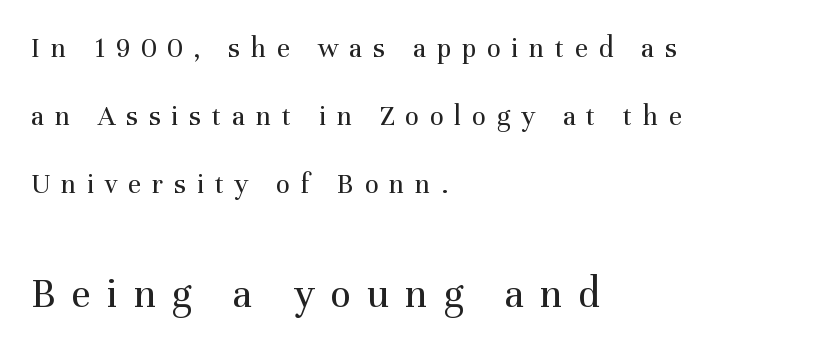
Tracking value appears strongly positive — letters spread wide. Characters remain perfectly vertical along every line. A serif font was chosen for this passage. Left-aligned paragraph, ragged on the right. The rendering enlarges the type as you move from the upper chunk to the lower.
